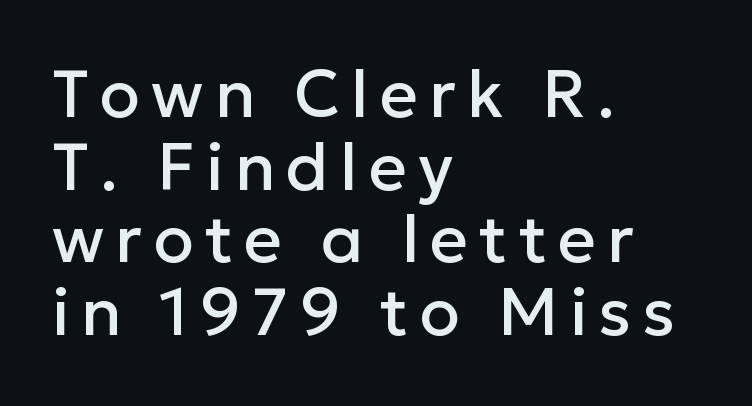
The image shows 66 px sans-serif type, upright; set left-aligned, tight line spacing (1.1x), not underlined; low stroke contrast and a medium x-height.
